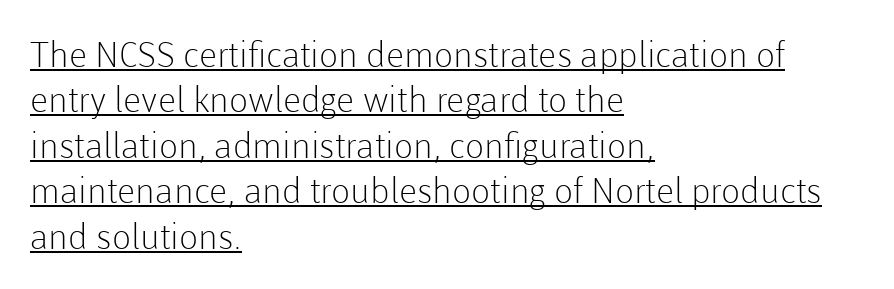
Q: Is the text bold? A: No.
Q: Is the text italic (slanted)? A: No, it is upright.
Q: Is the typeface a serif or a sans-serif typeface? A: Sans-serif.
Q: Is the text underlined? A: Yes.
Q: How is the paragraph aligned? A: Left-aligned.
Q: Is the spacing between letters normal or unusually wide? A: Normal.
Q: Is the spacing between lines tight, normal or loose? A: Normal.
Q: Width (condensed, normal, or wide)? A: Normal.
Q: Stroke contrast? A: Low.
Q: x-height? A: Medium.
Q: Monospaced? A: No.
